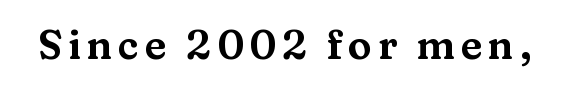
{"serif": "yes", "italic": "no", "width": "wide", "stroke_contrast": "medium", "x_height": "medium", "monospaced": "no", "underline": "no", "glyph_px": 40}
